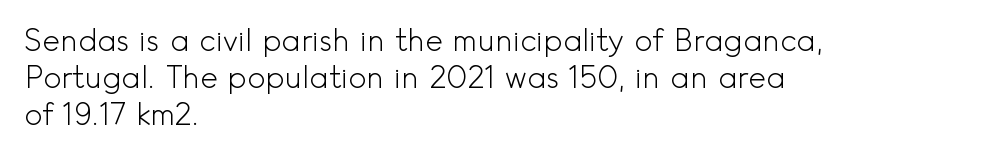
Q: Is the text bold? A: No.
Q: Is the text italic (slanted)? A: No, it is upright.
Q: Is the typeface a serif or a sans-serif typeface? A: Sans-serif.
Q: Is the text underlined? A: No.
Q: How is the paragraph aligned? A: Left-aligned.
Q: Is the spacing between letters normal or unusually wide? A: Normal.
Q: Width (condensed, normal, or wide)? A: Normal.
Q: x-height? A: Small.
Q: Monospaced? A: No.
